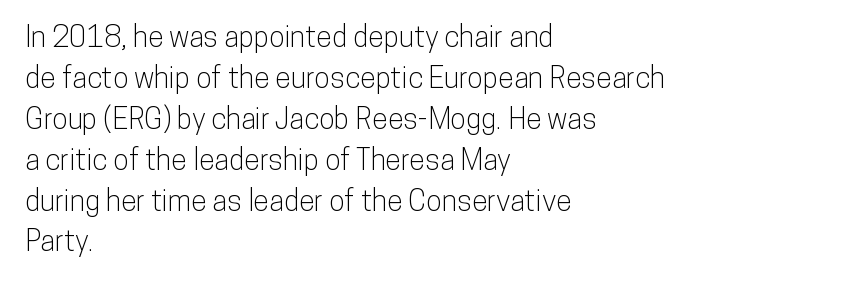
The image shows 29 px condensed sans-serif type, upright; set left-aligned, normal line spacing (1.41x), normal letter spacing, not underlined; low stroke contrast and a medium x-height.
